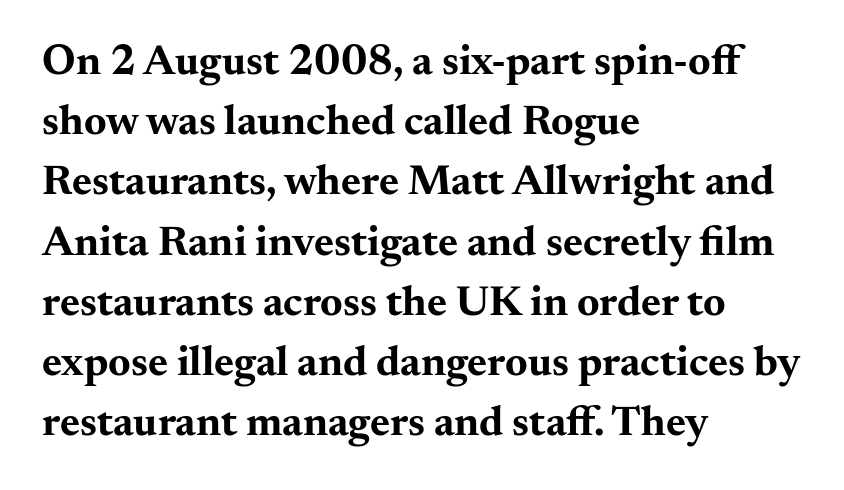
Q: Is the text bold? A: Yes.
Q: Is the text italic (slanted)? A: No, it is upright.
Q: Is the typeface a serif or a sans-serif typeface? A: Serif.
Q: Is the text underlined? A: No.
Q: How is the paragraph aligned? A: Left-aligned.
Q: Is the spacing between letters normal or unusually wide? A: Normal.
Q: Is the spacing between lines tight, normal or loose? A: Normal.
Q: Width (condensed, normal, or wide)? A: Wide.
Q: Stroke contrast? A: Medium.
Q: x-height? A: Small.
Q: Monospaced? A: No.
